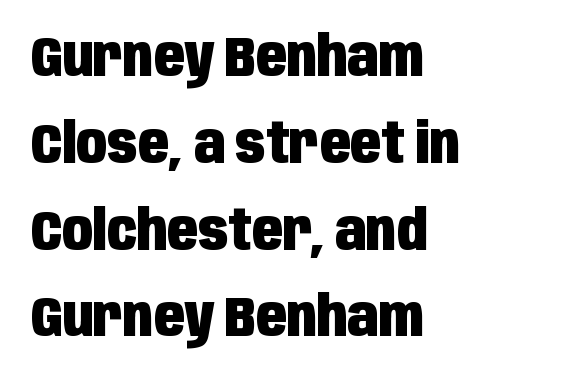
Q: Is the text bold? A: Yes.
Q: Is the text italic (slanted)? A: No, it is upright.
Q: Is the typeface a serif or a sans-serif typeface? A: Sans-serif.
Q: Is the text underlined? A: No.
Q: How is the paragraph aligned? A: Left-aligned.
Q: Is the spacing between letters normal or unusually wide? A: Normal.
Q: Is the spacing between lines tight, normal or loose? A: Normal.
Q: Width (condensed, normal, or wide)? A: Condensed.
Q: Stroke contrast? A: Low.
Q: x-height? A: Large.
Q: Monospaced? A: No.
